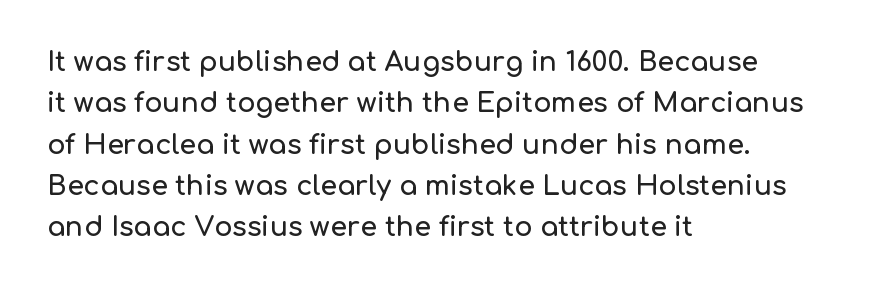
{"italic": "no", "underline": "no", "align": "left", "line_spacing": "normal", "line_spacing_ratio": 1.53, "letter_spacing": "normal", "letter_spacing_em": 0.0, "glyph_px": 27}
